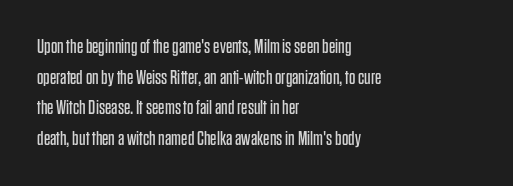
If you drew a line through each stem, it would be perfectly vertical. Students, observe: this is what conventionally led text looks like. Alignment: flush left. Decoration check: the copy has no underline.
